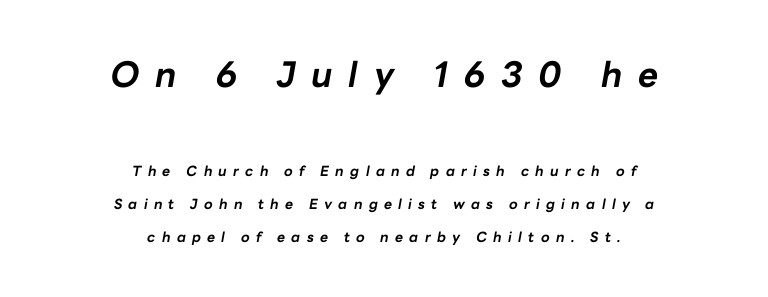
The face used here is proportionally spaced, like ordinary book or web type. How are the letters spaced? Widely, with obvious added tracking. The initial chunk of copy outweighs the following chunk in type size. Compared with a flush-left layout, this one balances lines on the center instead.
